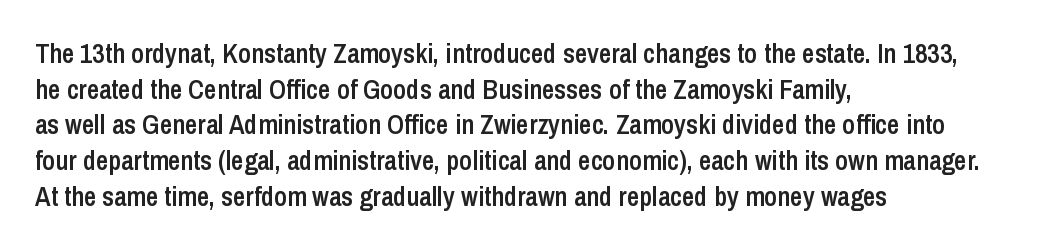
Compared with an ordinary text face, these strokes are moderately heavier — a semibold. The type sits square on the baseline with zero lean. The letters sit at their default tracking, neither squeezed nor spread. A normal amount of white space separates one row of letters from the next.
